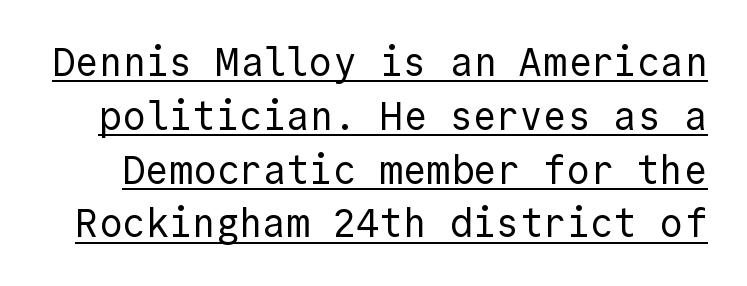
The image shows 39 px regular-weight sans-serif type, upright, monospaced; set normal line spacing (1.38x), normal letter spacing, underlined; a medium x-height.
